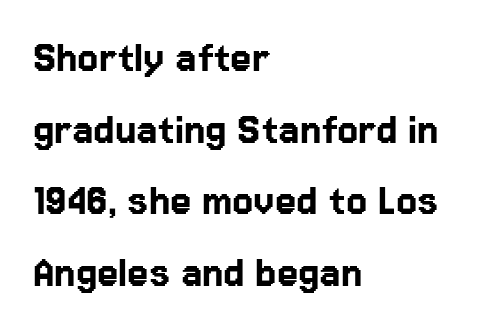
{"serif": "no", "italic": "no", "width": "normal", "stroke_contrast": "low", "x_height": "medium", "monospaced": "no", "underline": "no", "align": "left", "line_spacing": "normal", "line_spacing_ratio": 1.49, "letter_spacing": "normal", "letter_spacing_em": 0.0, "glyph_px": 48}
